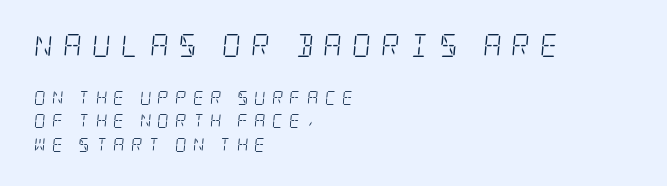
Visually, the top section dominates because its glyphs are scaled up. One glance says typical: line gaps are just what's usual. The area under the type is left untouched. The passage shown has open, widely tracked lettering throughout.
